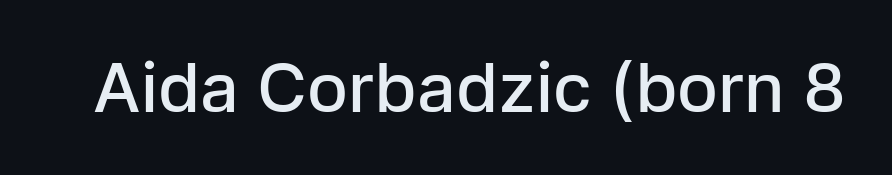
The image shows 68 px semibold sans-serif type, upright; set normal letter spacing, not underlined; low stroke contrast and a medium x-height.
